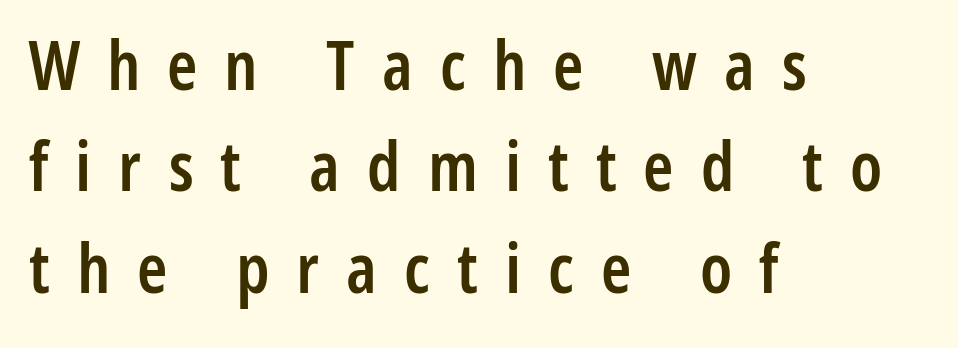
Q: Is the text bold? A: Semi-bold.
Q: Is the text italic (slanted)? A: No, it is upright.
Q: Is the typeface a serif or a sans-serif typeface? A: Sans-serif.
Q: Is the text underlined? A: No.
Q: How is the paragraph aligned? A: Left-aligned.
Q: Is the spacing between letters normal or unusually wide? A: Unusually wide.
Q: Is the spacing between lines tight, normal or loose? A: Normal.
Q: Width (condensed, normal, or wide)? A: Condensed.
Q: Stroke contrast? A: Low.
Q: x-height? A: Medium.
Q: Monospaced? A: No.
